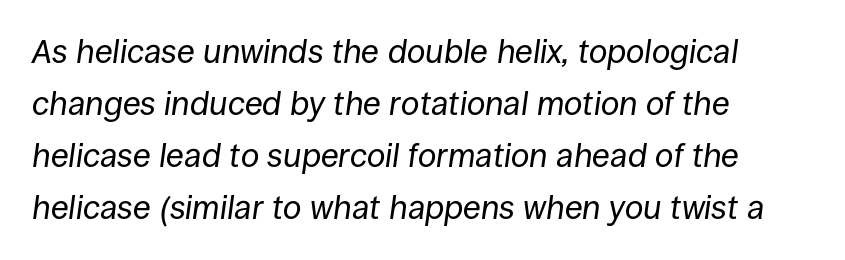
Vertical spacing — default. The rendering uses natural spacing where letterforms have individual widths. Words float on clear page, feet unadorned. The rag falls on the right side of this text block. These lines keep a tight, regular rhythm from letter to letter. The letters are slanted; this is an italic face.
